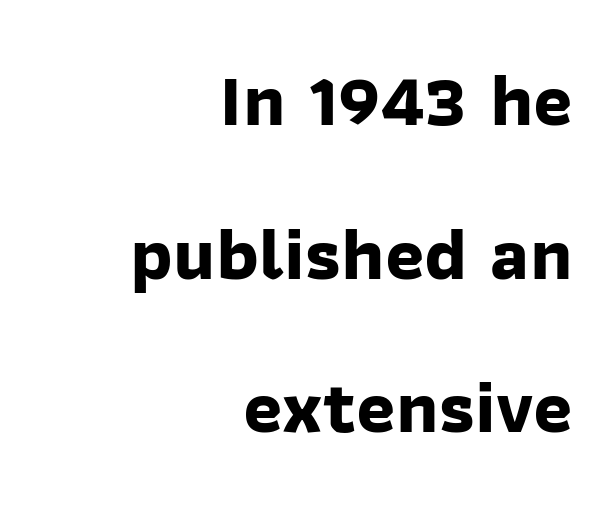
Q: Is the text bold? A: Yes.
Q: Is the typeface a serif or a sans-serif typeface? A: Sans-serif.
Q: Is the text underlined? A: No.
Q: How is the paragraph aligned? A: Right-aligned.
Q: Is the spacing between letters normal or unusually wide? A: Normal.
Q: Is the spacing between lines tight, normal or loose? A: Loose.
Q: Width (condensed, normal, or wide)? A: Normal.
Q: Stroke contrast? A: Low.
Q: x-height? A: Medium.
Q: Monospaced? A: No.
